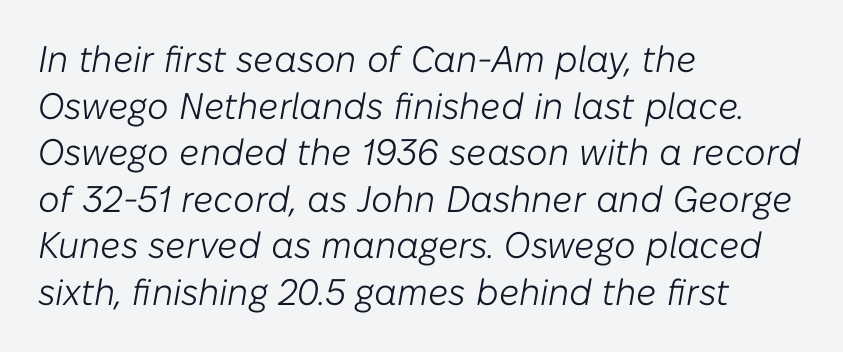
{"italic": "yes", "lean": "right", "slant_degrees": 10, "bold": "no", "weight": "light", "width": "normal", "stroke_contrast": "low", "x_height": "medium", "monospaced": "no", "underline": "no", "align": "left", "line_spacing": "normal", "line_spacing_ratio": 1.26, "letter_spacing": "normal", "letter_spacing_em": 0.0, "glyph_px": 37}
